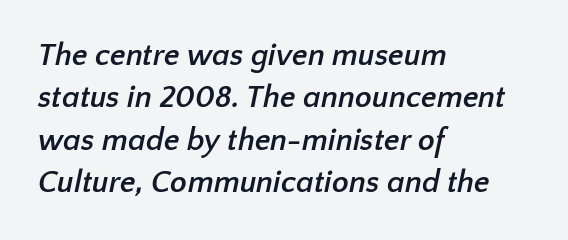
Horizontally, the lines are justified to the leading edge only. The space between consecutive lines is moderate. Character widths vary here, with narrow letters taking less room than wide ones. Honestly, there is no underline to notice here at all. Each letter's strokes conclude bluntly, with no projecting serifs. Caption: standard tracking, unaltered.
